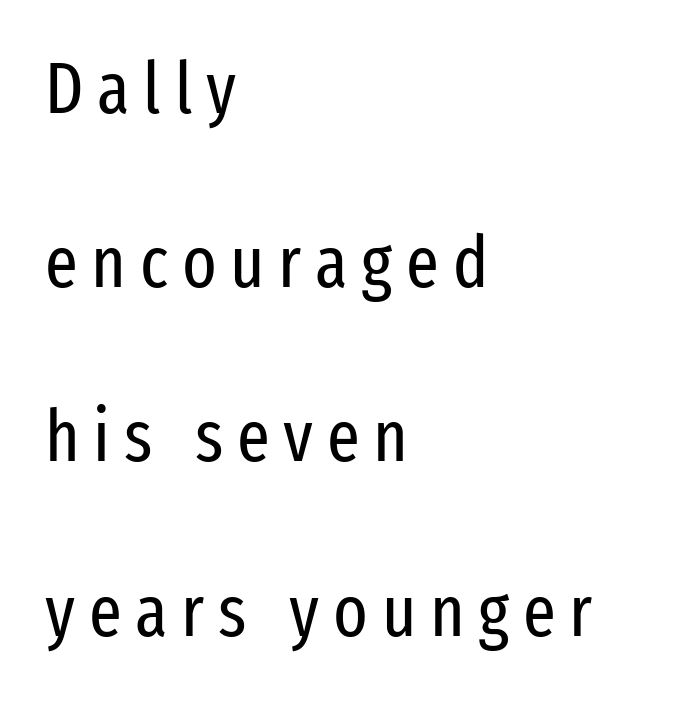
Q: Is the text bold? A: No.
Q: Is the text italic (slanted)? A: No, it is upright.
Q: Is the typeface a serif or a sans-serif typeface? A: Sans-serif.
Q: Is the text underlined? A: No.
Q: How is the paragraph aligned? A: Left-aligned.
Q: Is the spacing between lines tight, normal or loose? A: Loose.
Q: Width (condensed, normal, or wide)? A: Condensed.
Q: Stroke contrast? A: Low.
Q: x-height? A: Medium.
Q: Monospaced? A: No.
